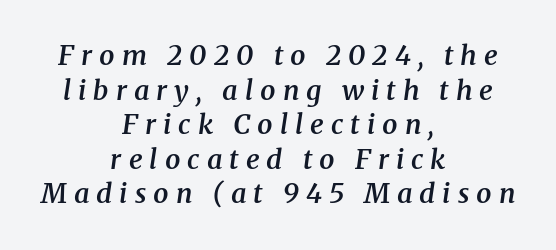
Q: Is the text bold? A: Semi-bold.
Q: Is the text italic (slanted)? A: Yes, it leans right by about 8 degrees.
Q: Is the text underlined? A: No.
Q: How is the paragraph aligned? A: Centered.
Q: Is the spacing between letters normal or unusually wide? A: Unusually wide.
Q: Is the spacing between lines tight, normal or loose? A: Normal.
